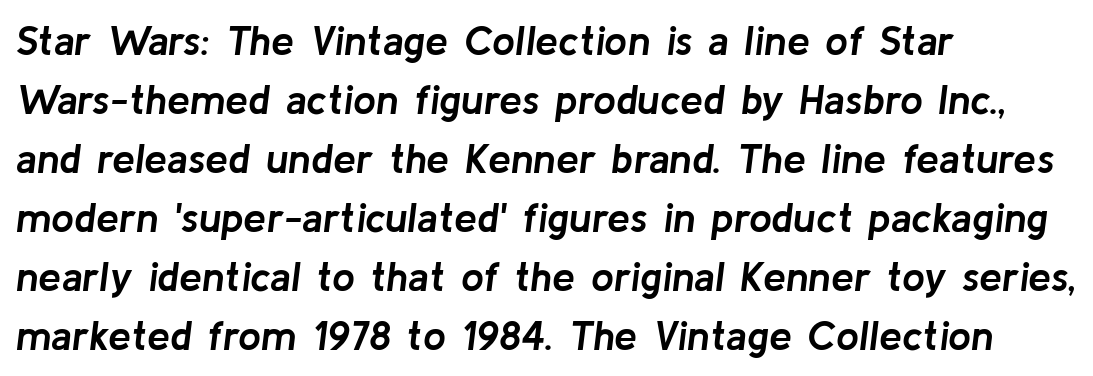
The image shows 41 px semibold type, italic (leaning right); set left-aligned, normal line spacing (1.44x), normal letter spacing, not underlined; low stroke contrast and a medium x-height.
